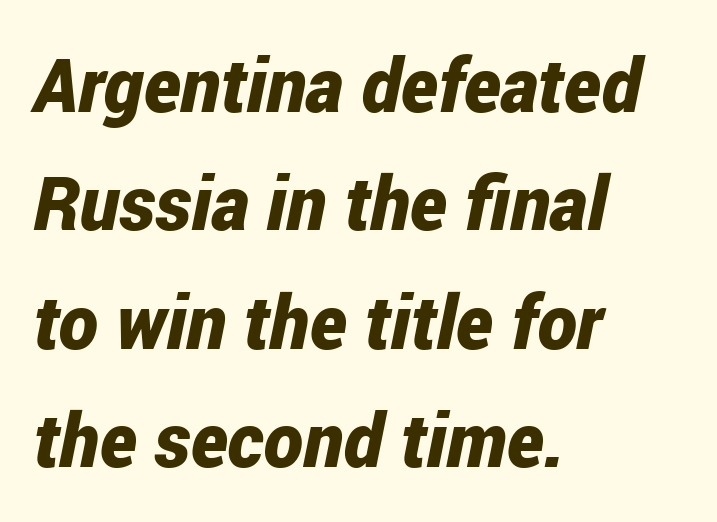
Q: Is the text bold? A: Yes.
Q: Is the text italic (slanted)? A: Yes, it leans right by about 12 degrees.
Q: Is the text underlined? A: No.
Q: How is the paragraph aligned? A: Left-aligned.
Q: Is the spacing between letters normal or unusually wide? A: Normal.
Q: Is the spacing between lines tight, normal or loose? A: Normal.
Q: Width (condensed, normal, or wide)? A: Condensed.
Q: Stroke contrast? A: Low.
Q: x-height? A: Medium.
Q: Monospaced? A: No.
